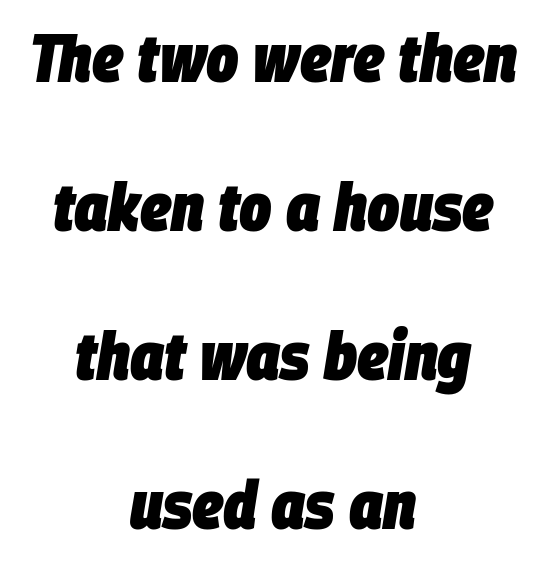
{"italic": "yes", "lean": "right", "slant_degrees": 9, "bold": "yes", "weight": "heavy", "width": "condensed", "stroke_contrast": "low", "x_height": "large", "monospaced": "no", "underline": "no", "align": "center", "line_spacing": "loose", "line_spacing_ratio": 2.19, "letter_spacing": "normal", "letter_spacing_em": 0.0, "glyph_px": 68}
